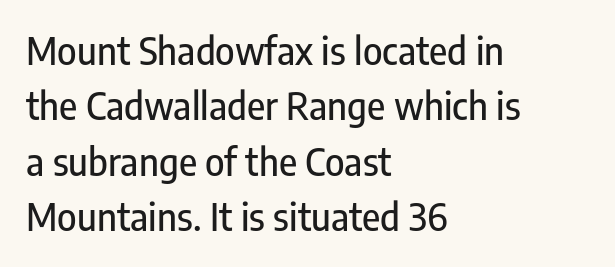
The rendering uses a moderate line-height, typical for paragraphs. Each line starts at the same left margin while the right side varies. The typography opts for an upright posture over an oblique one. The horizontal fit of the characters is conventional and even. The passage shown is typed in a proportional face where columns would drift.
